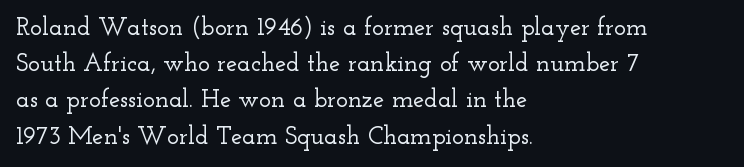
Q: Is the text italic (slanted)? A: No, it is upright.
Q: Is the text underlined? A: No.
Q: How is the paragraph aligned? A: Left-aligned.
Q: Is the spacing between letters normal or unusually wide? A: Normal.
Q: Is the spacing between lines tight, normal or loose? A: Normal.
